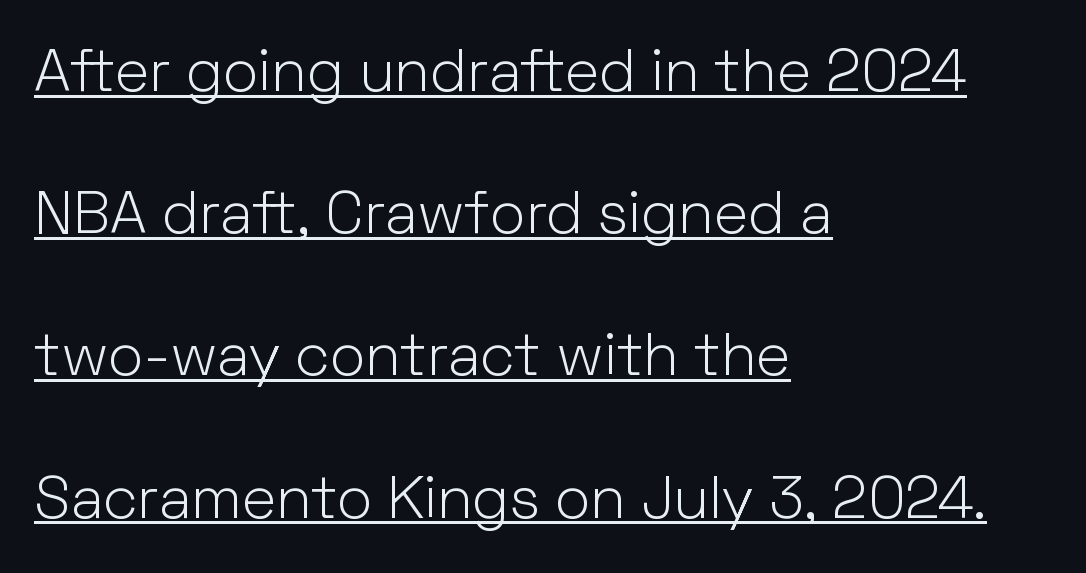
{"serif": "no", "italic": "no", "bold": "no", "weight": "light", "width": "normal", "stroke_contrast": "low", "x_height": "medium", "monospaced": "no", "underline": "yes", "align": "left", "line_spacing": "loose", "line_spacing_ratio": 2.37, "letter_spacing": "normal", "letter_spacing_em": 0.0, "glyph_px": 60}
